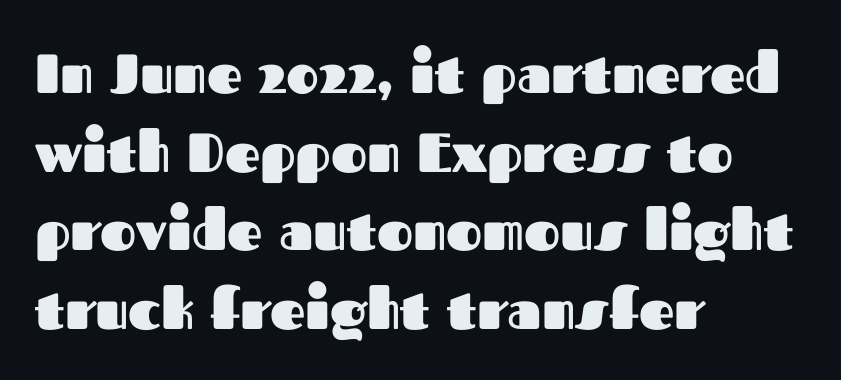
The letters stand upright; this is a roman face. A typesetter would call this leading conventional body-copy spacing. Observe the ordinary spacing: letters are neighbours, not strangers. The letters advance in unequal steps, a hallmark of proportional type.
